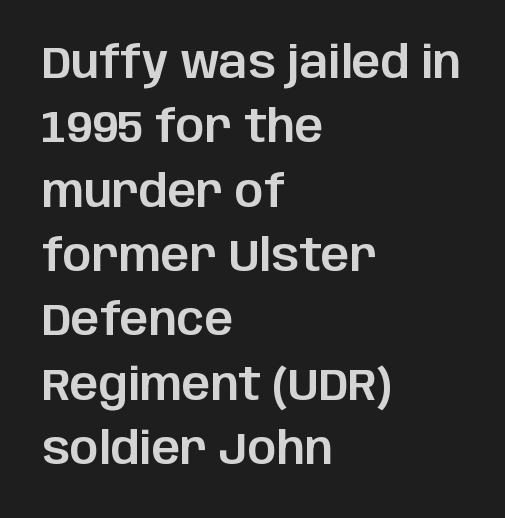
Q: Is the text italic (slanted)? A: No, it is upright.
Q: Is the typeface a serif or a sans-serif typeface? A: Sans-serif.
Q: Is the text underlined? A: No.
Q: How is the paragraph aligned? A: Left-aligned.
Q: Is the spacing between letters normal or unusually wide? A: Normal.
Q: Is the spacing between lines tight, normal or loose? A: Normal.
Q: Width (condensed, normal, or wide)? A: Normal.
Q: Stroke contrast? A: Low.
Q: x-height? A: Large.
Q: Monospaced? A: No.
